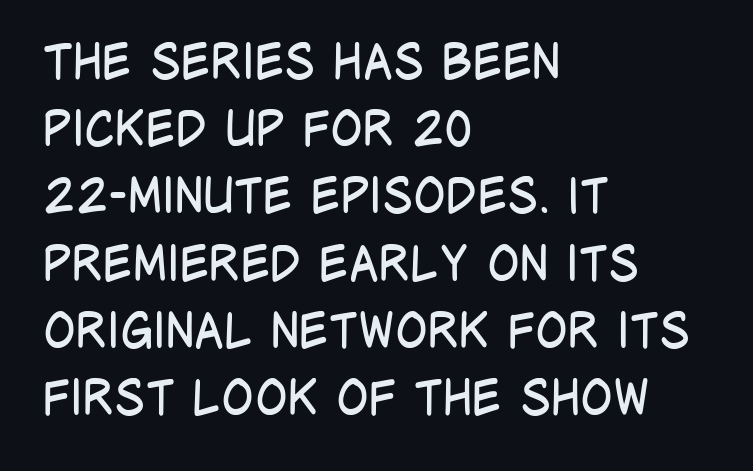
The rendering uses natural spacing where letterforms have individual widths. Italic? Not at all — the glyphs are vertical. The letters sit at their default tracking, neither squeezed nor spread. This is not heavy type; no bold has been used. The type family on display is of the sans-serif kind. Clear beneath every line of the passage.
